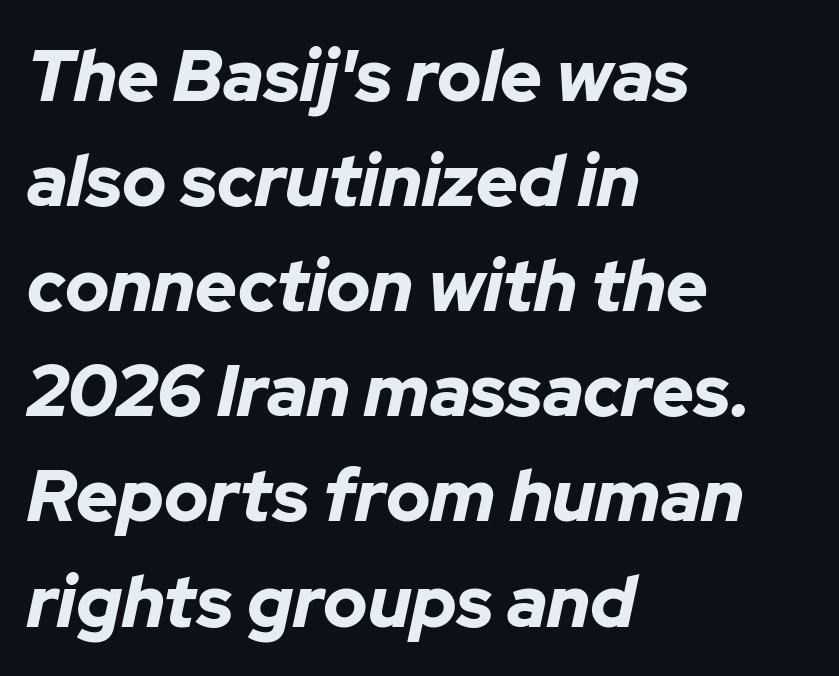
The image shows 72 px bold type, italic (leaning right); set left-aligned, normal line spacing (1.46x), normal letter spacing, not underlined; low stroke contrast and a medium x-height.
